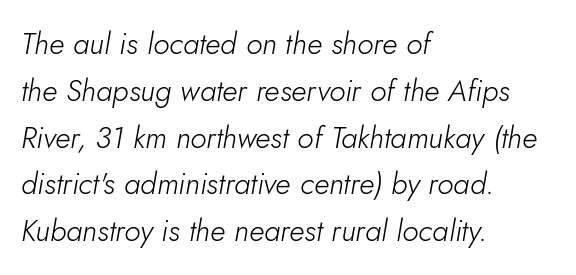
The image shows 30 px light type, italic (leaning right); set left-aligned, normal line spacing (1.56x), normal letter spacing, not underlined; low stroke contrast and a small x-height.
